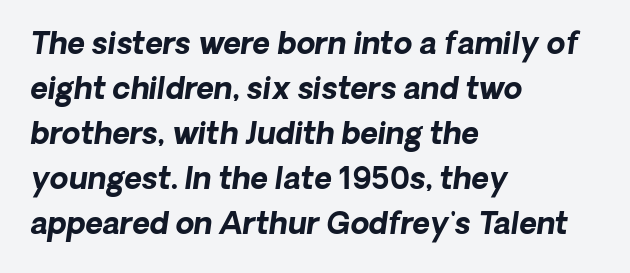
The image shows 30 px bold sans-serif type; set left-aligned, normal line spacing (1.5x), normal letter spacing, not underlined; low stroke contrast and a medium x-height.
